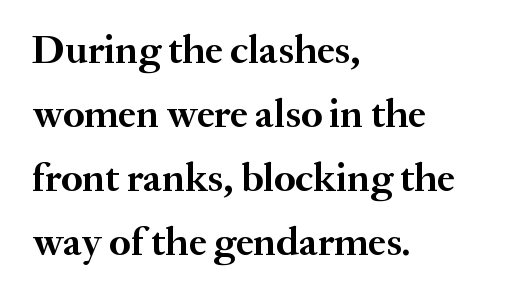
The image shows 40 px semibold serif type, upright; set left-aligned, normal line spacing (1.6x), normal letter spacing, not underlined; medium stroke contrast and a small x-height.
